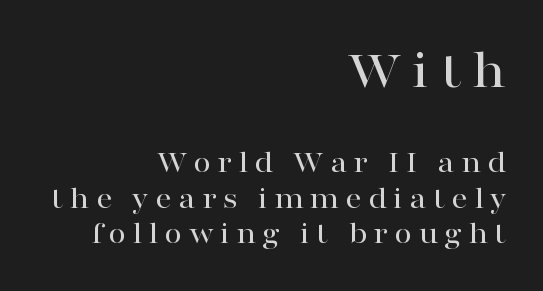
Q: Is the text italic (slanted)? A: No, it is upright.
Q: Is the typeface a serif or a sans-serif typeface? A: Serif.
Q: Is the text underlined? A: No.
Q: How is the paragraph aligned? A: Right-aligned.
Q: Is the spacing between letters normal or unusually wide? A: Unusually wide.
Q: Is the spacing between lines tight, normal or loose? A: Tight.
Q: Which block of text is set in a larger size, the first (top) or the second (bottom)? A: The first (top) one.
Q: Width (condensed, normal, or wide)? A: Wide.
Q: Stroke contrast? A: High.
Q: x-height? A: Medium.
Q: Monospaced? A: No.
